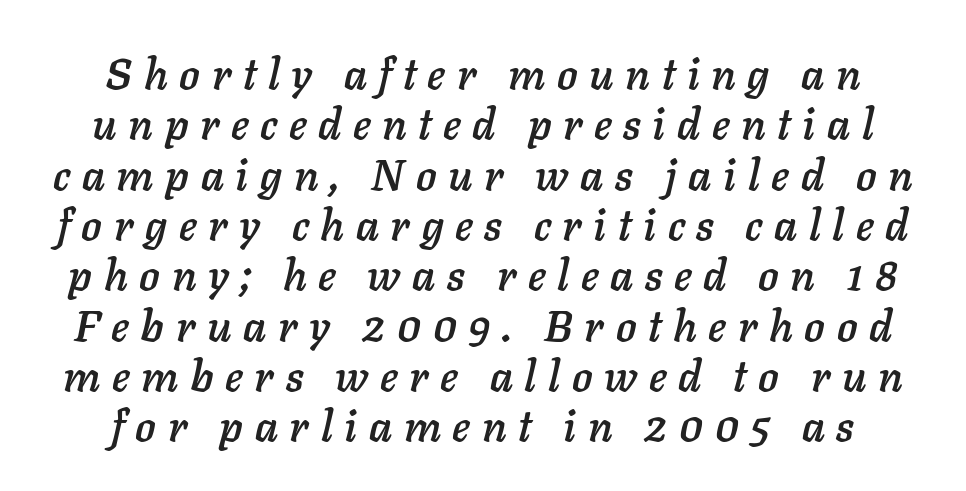
The image shows 43 px text type, italic (leaning right); set centered, line spacing 1.17x, unusually wide letter spacing (+0.27 em), not underlined; low stroke contrast and a medium x-height.
